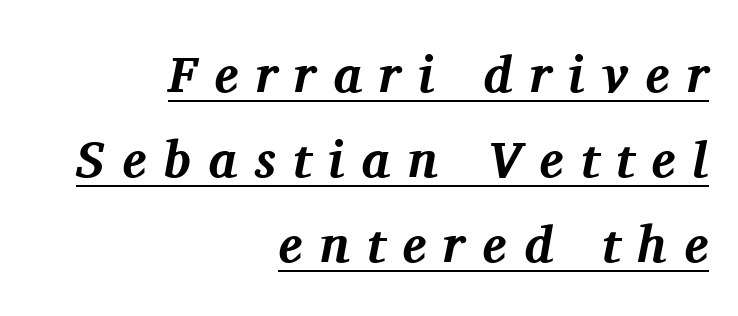
Is the type bold? Yes — the strokes are clearly thick and heavy. Honestly, the row spacing looks completely unremarkable. Italic? Definitely — the glyphs are oblique. A typesetter would call this proportional, since set widths differ per character.
